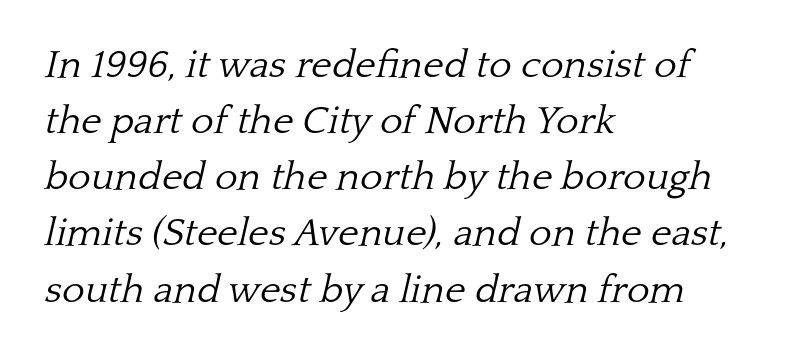
{"serif": "yes", "italic": "yes", "lean": "right", "slant_degrees": 13, "bold": "no", "weight": "light", "width": "normal", "stroke_contrast": "low", "x_height": "medium", "monospaced": "no", "underline": "no", "align": "left", "line_spacing": "normal", "line_spacing_ratio": 1.44, "letter_spacing": "normal", "letter_spacing_em": 0.0, "glyph_px": 39}
